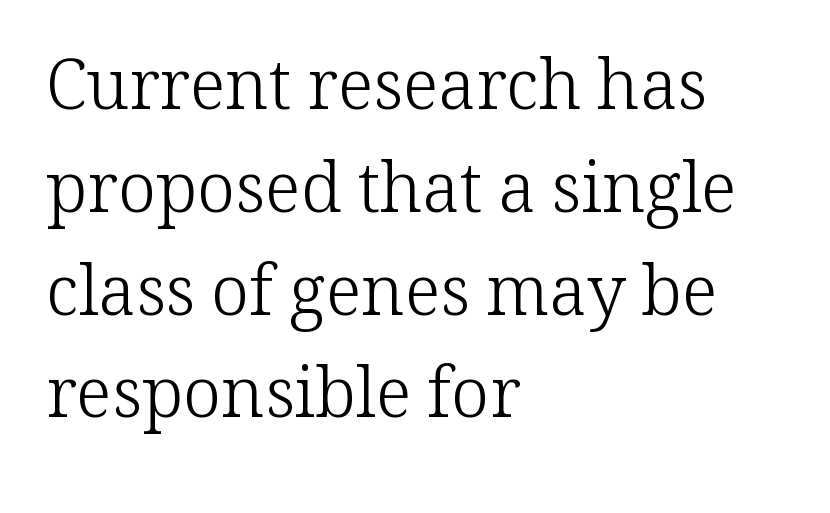
{"serif": "yes", "italic": "no", "bold": "no", "weight": "light", "width": "normal", "stroke_contrast": "low", "x_height": "medium", "monospaced": "no", "underline": "no", "align": "left", "line_spacing": "normal", "line_spacing_ratio": 1.49, "letter_spacing": "normal", "letter_spacing_em": 0.0, "glyph_px": 69}
